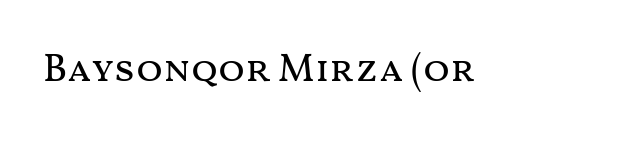
The image shows 39 px regular-weight, wide type, upright; set normal letter spacing, not underlined; medium stroke contrast and a medium x-height.
